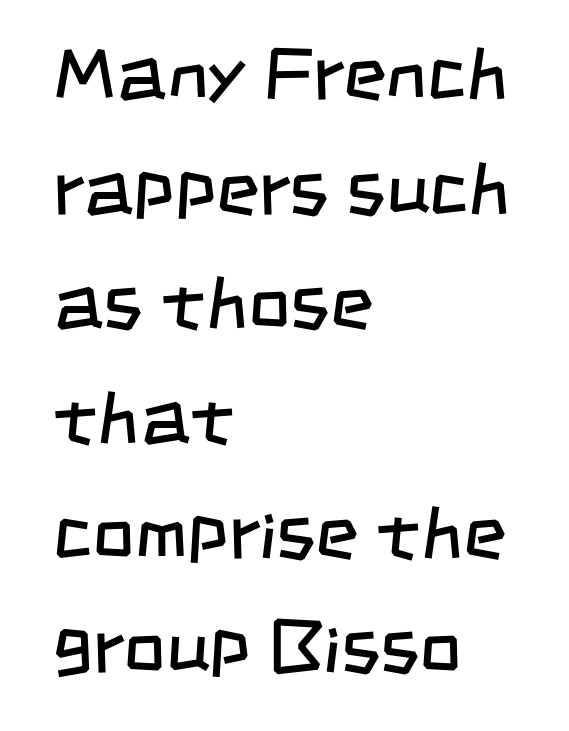
{"serif": "no", "bold": "no", "weight": "regular", "width": "condensed", "stroke_contrast": "low", "x_height": "large", "monospaced": "no", "underline": "no", "align": "left", "line_spacing": "normal", "line_spacing_ratio": 1.55, "letter_spacing": "normal", "letter_spacing_em": 0.0, "glyph_px": 74}
